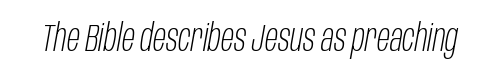
Q: Is the text bold? A: No.
Q: Is the text italic (slanted)? A: Yes, it leans right by about 10 degrees.
Q: Is the text underlined? A: No.
Q: Is the spacing between letters normal or unusually wide? A: Normal.
Q: Width (condensed, normal, or wide)? A: Condensed.
Q: Stroke contrast? A: Low.
Q: x-height? A: Large.
Q: Monospaced? A: No.
